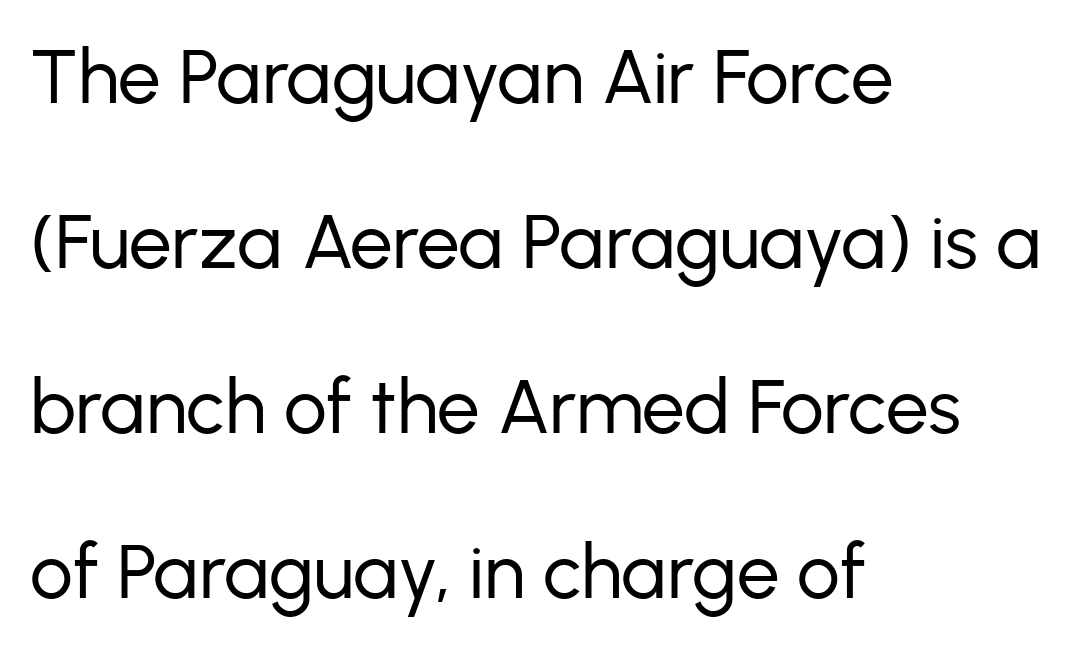
The area under the type is left untouched. Character widths vary here, with narrow letters taking less room than wide ones. The line-height multiplier appears high, well above default. This rendering employs a face without finishing strokes, i.e., a sans-serif. What stands out about the letter spacing? Nothing — it is the standard amount.
